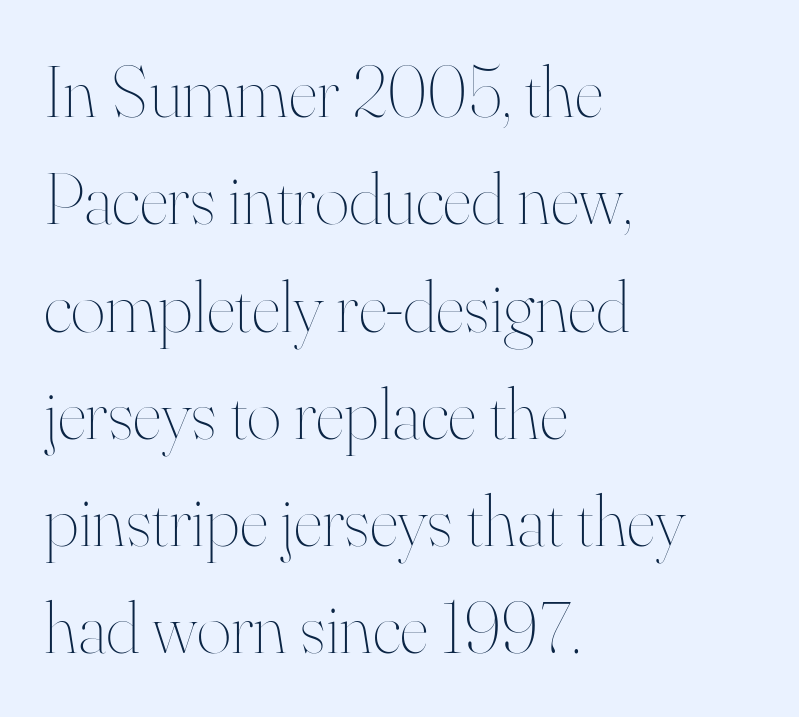
{"italic": "no", "bold": "no", "weight": "thin", "width": "normal", "stroke_contrast": "high", "x_height": "small", "monospaced": "no", "underline": "no", "align": "left", "line_spacing": "normal", "line_spacing_ratio": 1.45, "letter_spacing": "normal", "letter_spacing_em": 0.0, "glyph_px": 74}
